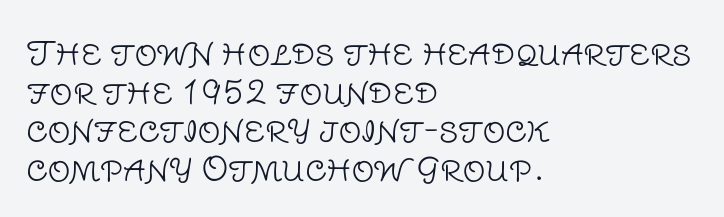
Q: Is the text bold? A: No.
Q: Is the text italic (slanted)? A: Yes.
Q: Is the typeface a serif or a sans-serif typeface? A: Sans-serif.
Q: Is the text underlined? A: No.
Q: How is the paragraph aligned? A: Left-aligned.
Q: Is the spacing between letters normal or unusually wide? A: Normal.
Q: Width (condensed, normal, or wide)? A: Normal.
Q: Stroke contrast? A: Low.
Q: x-height? A: Large.
Q: Monospaced? A: No.
